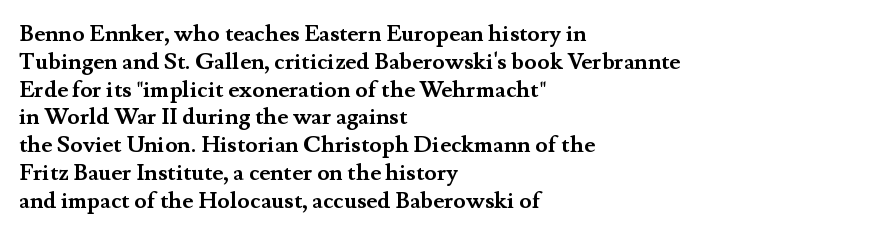
Q: Is the text bold? A: Yes.
Q: Is the text italic (slanted)? A: No, it is upright.
Q: Is the text underlined? A: No.
Q: How is the paragraph aligned? A: Left-aligned.
Q: Is the spacing between letters normal or unusually wide? A: Normal.
